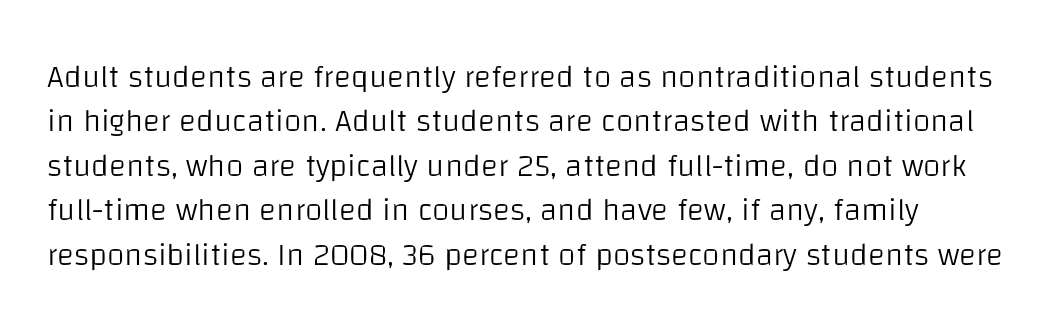
Q: Is the text bold? A: No.
Q: Is the text italic (slanted)? A: No, it is upright.
Q: Is the typeface a serif or a sans-serif typeface? A: Sans-serif.
Q: Is the text underlined? A: No.
Q: How is the paragraph aligned? A: Left-aligned.
Q: Is the spacing between letters normal or unusually wide? A: Normal.
Q: Is the spacing between lines tight, normal or loose? A: Normal.
Q: Width (condensed, normal, or wide)? A: Normal.
Q: Stroke contrast? A: Low.
Q: x-height? A: Large.
Q: Monospaced? A: No.
